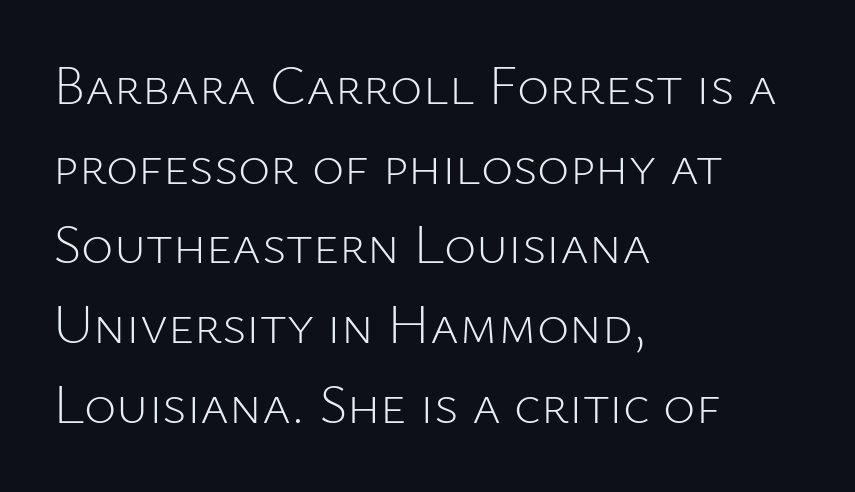
Q: Is the text bold? A: No.
Q: Is the text italic (slanted)? A: No, it is upright.
Q: Is the typeface a serif or a sans-serif typeface? A: Sans-serif.
Q: Is the text underlined? A: No.
Q: How is the paragraph aligned? A: Left-aligned.
Q: Is the spacing between letters normal or unusually wide? A: Normal.
Q: Is the spacing between lines tight, normal or loose? A: Normal.
Q: Width (condensed, normal, or wide)? A: Normal.
Q: Stroke contrast? A: Low.
Q: x-height? A: Medium.
Q: Monospaced? A: No.
